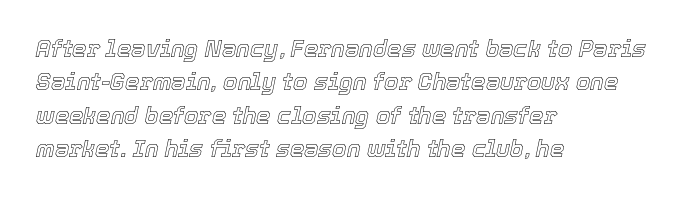
Posture: slanted. Clear beneath every line of the passage. Look at the tracking — it's just the regular setting, nothing added. Does the copy run flush right? No — it runs flush left. The line-height multiplier appears to be the usual default.
